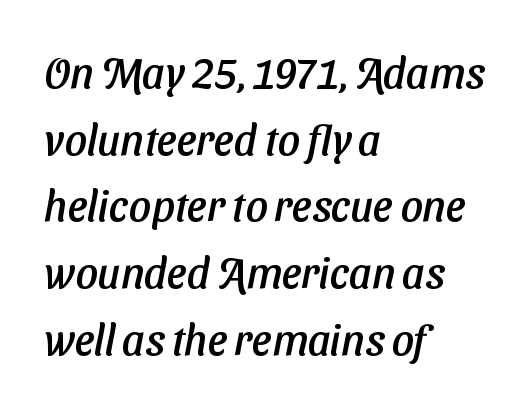
The image shows 43 px sans-serif type; set left-aligned, normal line spacing (1.55x), normal letter spacing, not underlined; low stroke contrast and a medium x-height.
